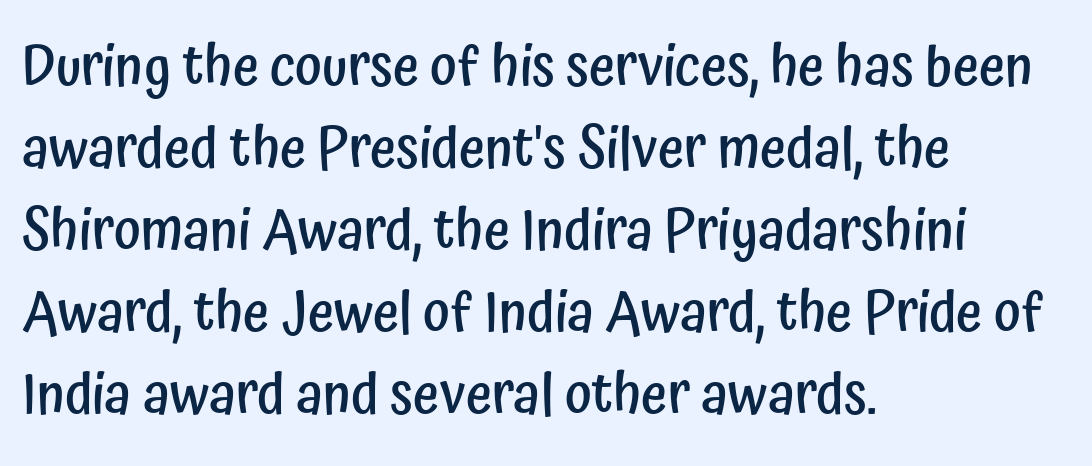
The letters advance in unequal steps, a hallmark of proportional type. Examine the stroke ends and you'll find no serifs. Any mark beneath the type? The region is blank. These lines were composed using upright roman letters.
